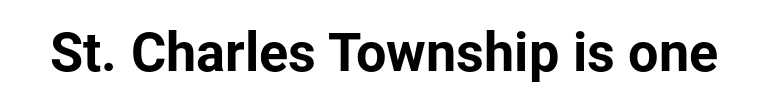
Q: Is the text bold? A: Yes.
Q: Is the text italic (slanted)? A: No, it is upright.
Q: Is the typeface a serif or a sans-serif typeface? A: Sans-serif.
Q: Is the text underlined? A: No.
Q: Is the spacing between letters normal or unusually wide? A: Normal.
Q: Width (condensed, normal, or wide)? A: Normal.
Q: Stroke contrast? A: Low.
Q: x-height? A: Medium.
Q: Monospaced? A: No.
